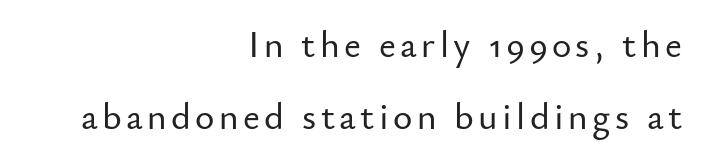
{"serif": "no", "italic": "no", "width": "normal", "stroke_contrast": "low", "x_height": "small", "monospaced": "no", "underline": "no", "align": "right", "line_spacing": "loose", "line_spacing_ratio": 1.94, "glyph_px": 37}
